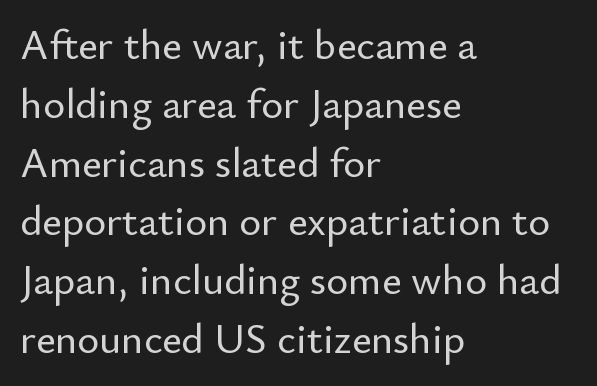
Quick note: underline off. Caption: standard tracking, unaltered. Ordinary non-slanted type is in use. A sans-serif font was chosen for this passage.
